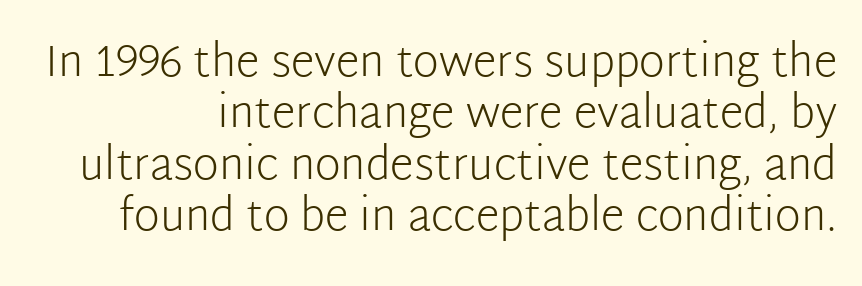
{"serif": "no", "italic": "no", "bold": "no", "weight": "light", "width": "normal", "stroke_contrast": "low", "x_height": "medium", "monospaced": "no", "underline": "no", "line_spacing_ratio": 1.17, "letter_spacing": "normal", "letter_spacing_em": 0.0, "glyph_px": 44}
